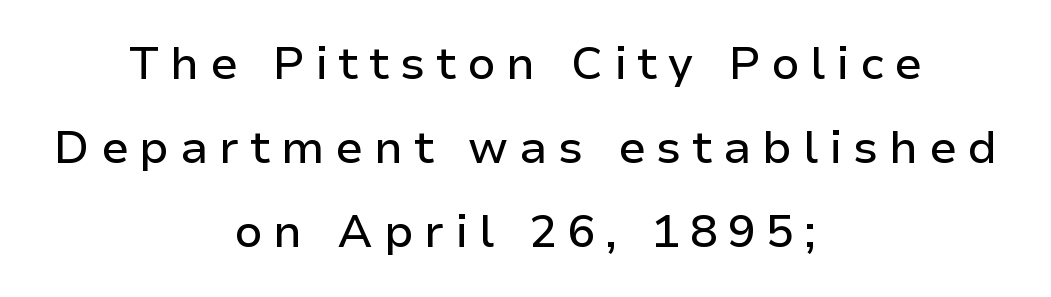
Where is the straight margin? There isn't one; the lines are centered. Substantial extra tracking has been applied to these lines. Unmarked baselines from the first word to the last. Unlike italic type, these characters show no tilt at all. Stroke terminals: plain, sans-serif. Do the characters align in a grid? No, the font is proportional.
